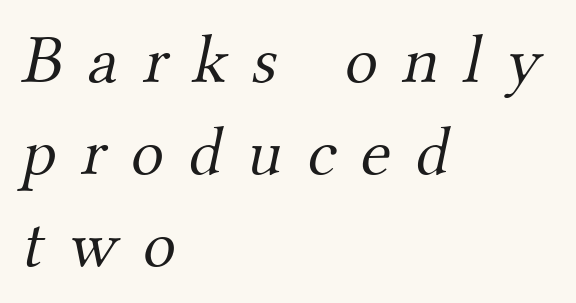
Visually the block forms a straight wall on the left and a jagged coastline on the right. Tracking here is generous; glyphs stand well apart from one another. Descenders hang freely into open space. Honestly, the row spacing looks completely unremarkable. This sample has the flowing, uneven cadence of proportional lettering. Bold? No — there's no thickening of the strokes.
